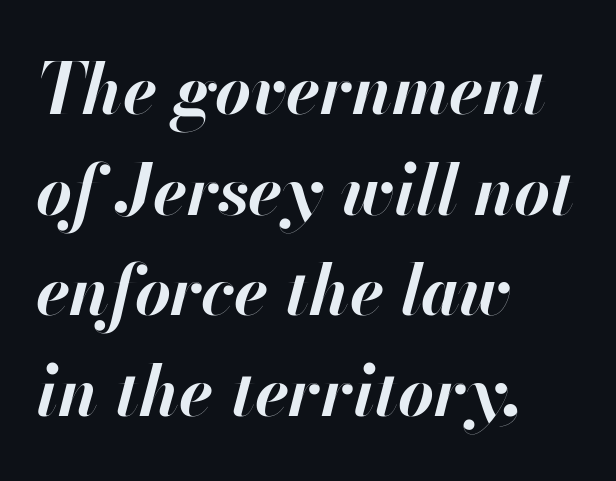
The image shows 69 px bold type, italic (leaning right); set left-aligned, normal line spacing (1.46x), normal letter spacing, not underlined; high stroke contrast and a small x-height.
